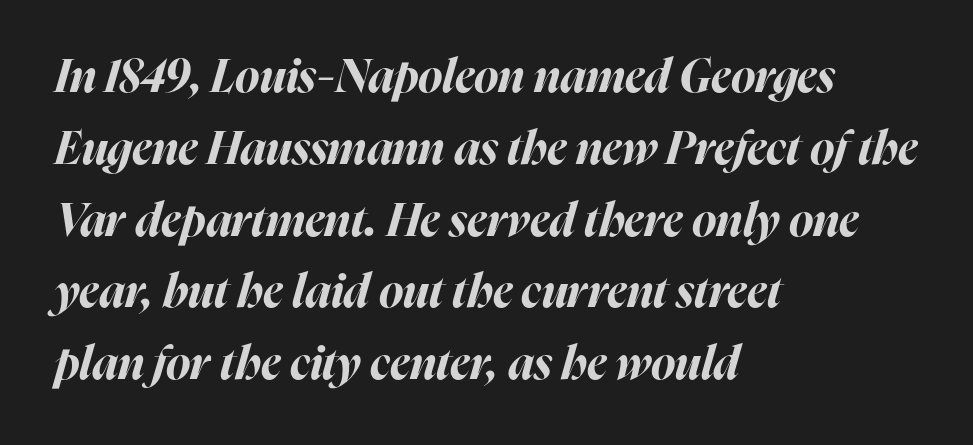
The image shows 46 px bold type, italic (leaning right); set left-aligned, normal line spacing (1.56x), normal letter spacing, not underlined; high stroke contrast and a medium x-height.
